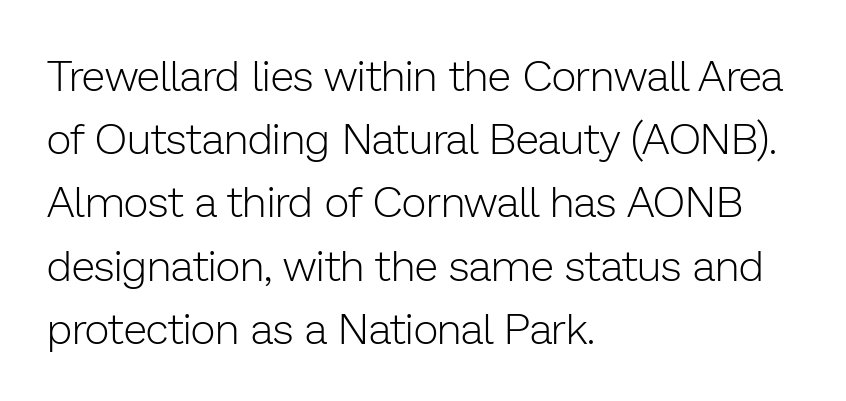
Q: Is the text bold? A: No.
Q: Is the text italic (slanted)? A: No, it is upright.
Q: Is the typeface a serif or a sans-serif typeface? A: Sans-serif.
Q: Is the text underlined? A: No.
Q: How is the paragraph aligned? A: Left-aligned.
Q: Is the spacing between letters normal or unusually wide? A: Normal.
Q: Is the spacing between lines tight, normal or loose? A: Normal.
Q: Width (condensed, normal, or wide)? A: Normal.
Q: Stroke contrast? A: Low.
Q: x-height? A: Medium.
Q: Monospaced? A: No.
